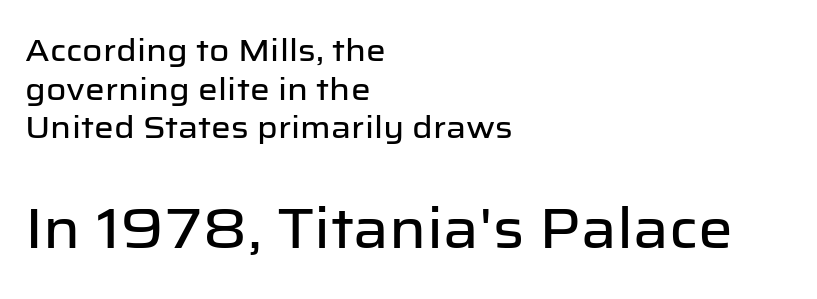
{"serif": "no", "italic": "no", "width": "normal", "stroke_contrast": "low", "x_height": "medium", "monospaced": "no", "underline": "no", "align": "left", "line_spacing": "normal", "line_spacing_ratio": 1.25, "letter_spacing": "normal", "letter_spacing_em": 0.0, "larger_block": "second", "size_ratio": 1.77, "glyph_px": 55}
